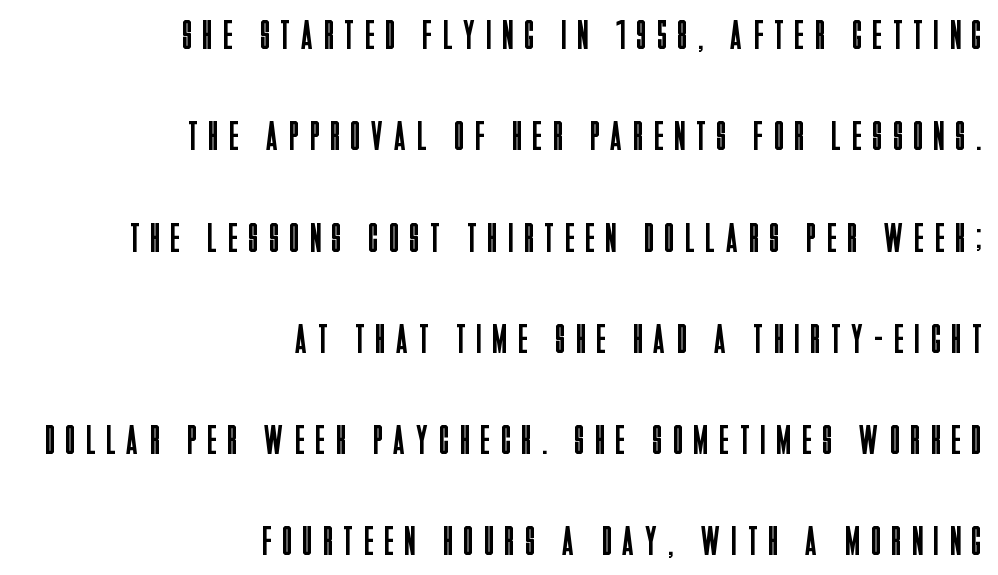
Anything drawn beneath the words? Only blank space. The letterforms sit at book weight or below. Nope, not italic — everything's standing straight. In terms of leading, this rendering errs on the spacious side. There is plenty of visible air inserted between adjacent glyphs. The type family on display is of the sans-serif kind.
